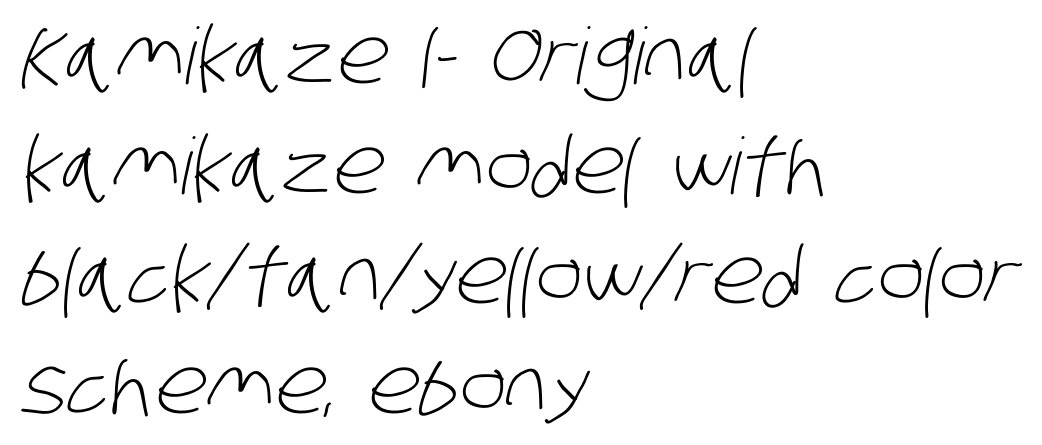
The foot of each line stays bare and open. A sans-serif font was chosen for this passage. Spacing verdict: proportional, widths tailored to each character. In CSS terms this would be text-align: left.
